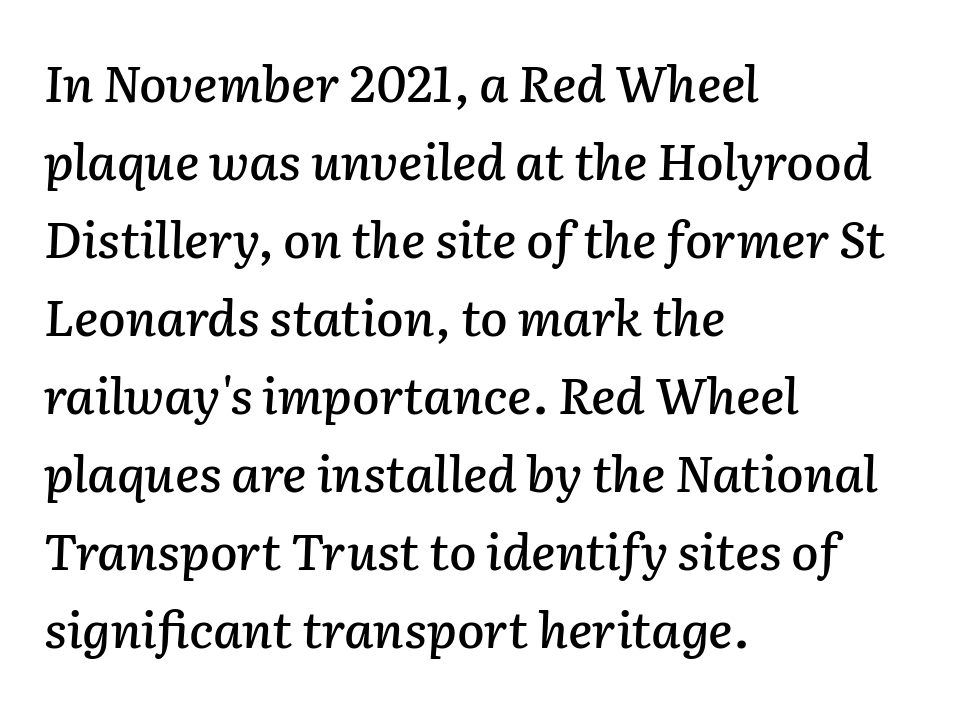
This sample has the flowing, uneven cadence of proportional lettering. The vertical gap from one line to the next is medium. Look at the tracking — it's just the regular setting, nothing added. Quick note: underline off. In CSS terms this would be text-align: left. The specimen reads as italic at a glance.
